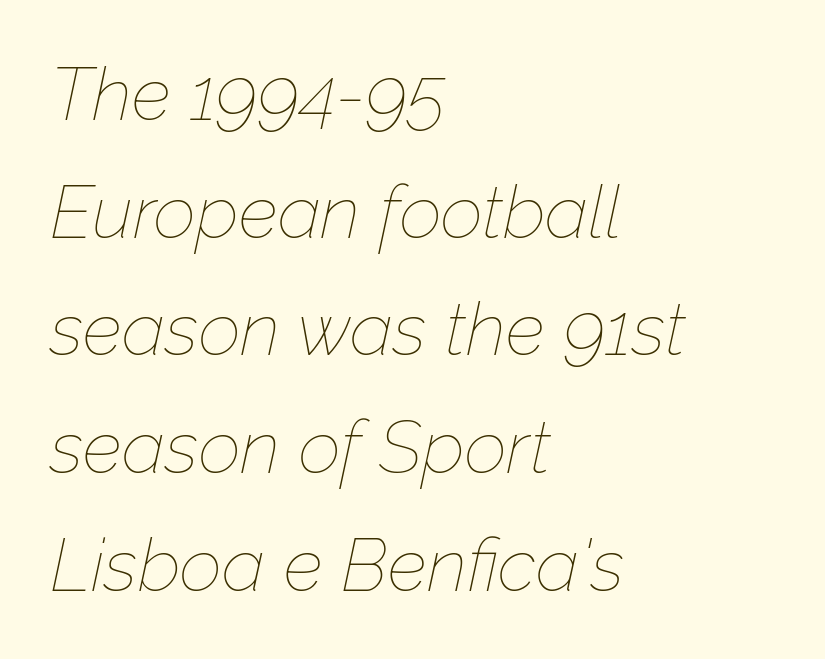
Q: Is the text bold? A: No.
Q: Is the text italic (slanted)? A: Yes, it leans right by about 12 degrees.
Q: Is the text underlined? A: No.
Q: How is the paragraph aligned? A: Left-aligned.
Q: Is the spacing between letters normal or unusually wide? A: Normal.
Q: Is the spacing between lines tight, normal or loose? A: Normal.
Q: Width (condensed, normal, or wide)? A: Normal.
Q: Stroke contrast? A: Low.
Q: x-height? A: Medium.
Q: Monospaced? A: No.
